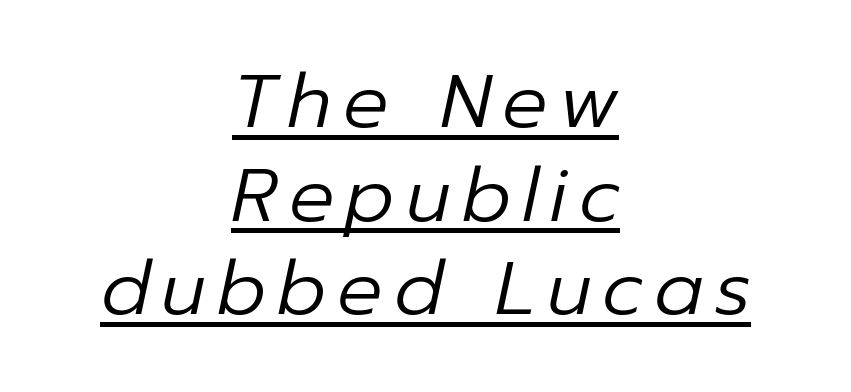
Q: Is the text bold? A: No.
Q: Is the text italic (slanted)? A: Yes, it leans right by about 12 degrees.
Q: Is the text underlined? A: Yes.
Q: How is the paragraph aligned? A: Centered.
Q: Is the spacing between lines tight, normal or loose? A: Normal.
Q: Width (condensed, normal, or wide)? A: Normal.
Q: Stroke contrast? A: Low.
Q: x-height? A: Medium.
Q: Monospaced? A: No.
